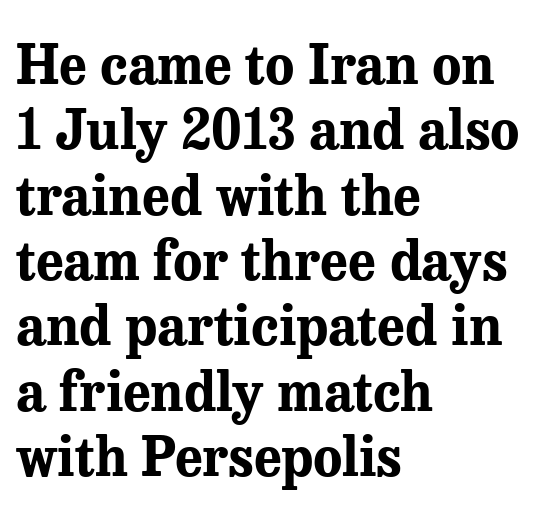
Check under the words: just untouched page. The specimen reads as upright at a glance. Does the type have serifs? Yes, each stem ends in a small foot. Every letter is thick-stroked: bold, no question.
